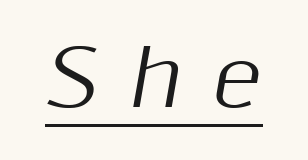
{"italic": "yes", "lean": "right", "slant_degrees": 10, "width": "normal", "stroke_contrast": "medium", "x_height": "medium", "monospaced": "no", "underline": "yes", "letter_spacing": "wide", "letter_spacing_em": 0.39, "glyph_px": 77}
